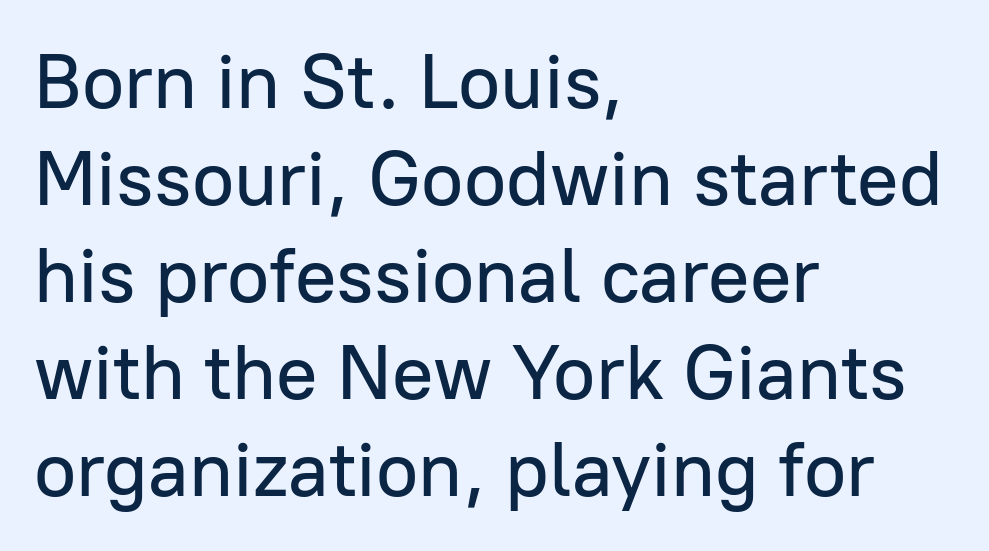
The image shows 77 px sans-serif type, upright; set left-aligned, normal line spacing (1.26x), normal letter spacing, not underlined; low stroke contrast and a medium x-height.
